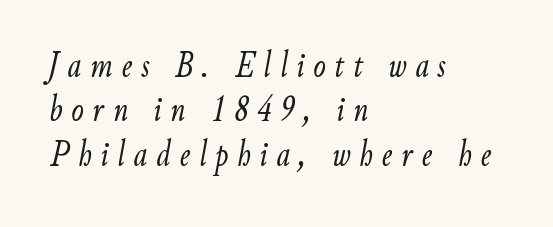
Q: Is the text bold? A: No.
Q: Is the text italic (slanted)? A: Yes, it leans right by about 9 degrees.
Q: Is the text underlined? A: No.
Q: How is the paragraph aligned? A: Left-aligned.
Q: Is the spacing between letters normal or unusually wide? A: Unusually wide.
Q: Width (condensed, normal, or wide)? A: Condensed.
Q: Stroke contrast? A: Low.
Q: x-height? A: Small.
Q: Monospaced? A: No.
